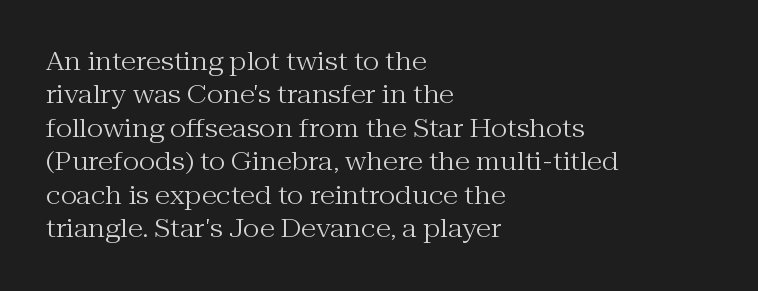
Notice how the stems are strictly vertical — no italics here. Clear beneath every line of the passage. Compared with typical paragraphs, the rows here are spaced about the same. The letters look calm and open, with moderate or lighter stems. Spacing between characters is what you'd get straight out of the box.
